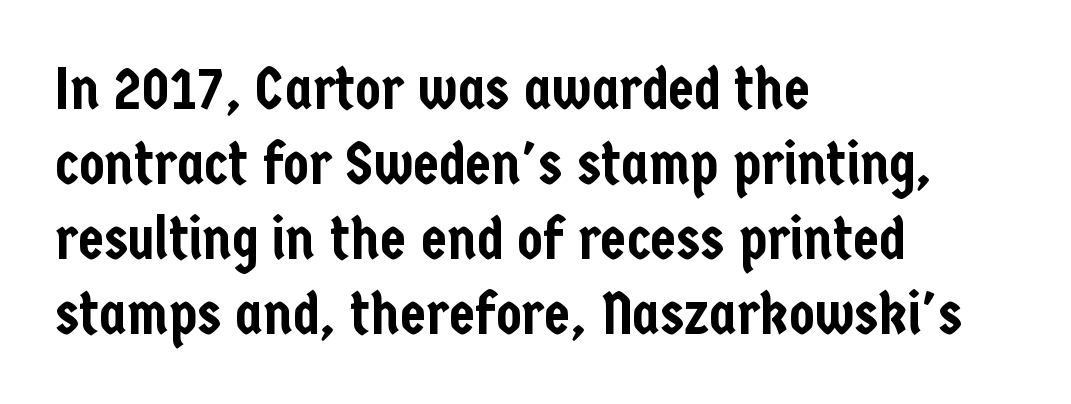
{"serif": "no", "italic": "no", "width": "condensed", "stroke_contrast": "low", "x_height": "medium", "monospaced": "no", "underline": "no", "align": "left", "line_spacing": "normal", "line_spacing_ratio": 1.27, "letter_spacing": "normal", "letter_spacing_em": 0.0, "glyph_px": 59}
